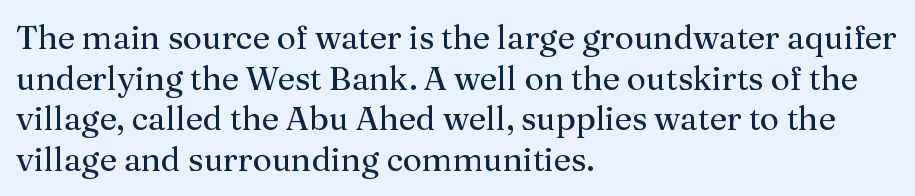
Q: Is the text bold? A: No.
Q: Is the text italic (slanted)? A: No, it is upright.
Q: Is the typeface a serif or a sans-serif typeface? A: Serif.
Q: Is the text underlined? A: No.
Q: How is the paragraph aligned? A: Left-aligned.
Q: Is the spacing between letters normal or unusually wide? A: Normal.
Q: Width (condensed, normal, or wide)? A: Normal.
Q: Stroke contrast? A: Medium.
Q: x-height? A: Medium.
Q: Monospaced? A: No.
